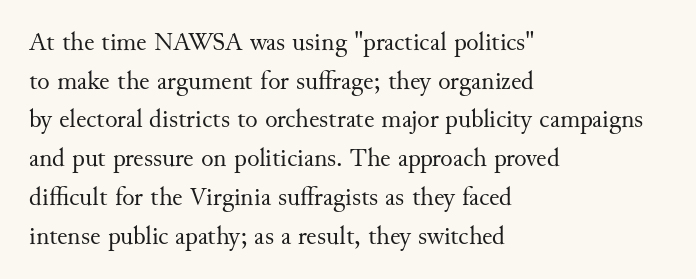
The image shows 26 px text type, upright; set left-aligned, normal line spacing (1.49x), normal letter spacing, not underlined.
